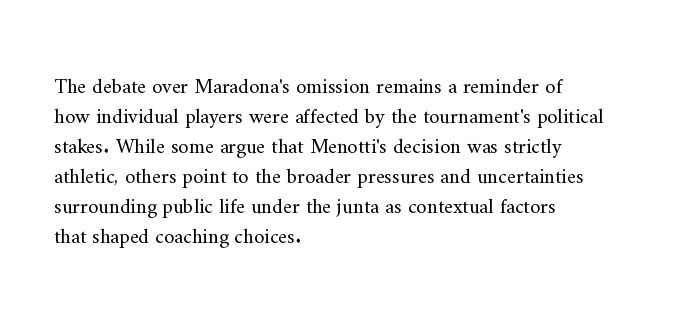
Q: Is the text bold? A: No.
Q: Is the text italic (slanted)? A: No, it is upright.
Q: Is the text underlined? A: No.
Q: How is the paragraph aligned? A: Left-aligned.
Q: Is the spacing between letters normal or unusually wide? A: Normal.
Q: Is the spacing between lines tight, normal or loose? A: Normal.
